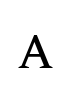
Tall strokes in this sample are plumb rather than angled. The characters display serif detailing at their extremities. Unmarked baselines from the first word to the last. Varying glyph widths throughout — classic text-font behaviour. How are the letters spaced? Widely, with obvious added tracking.
